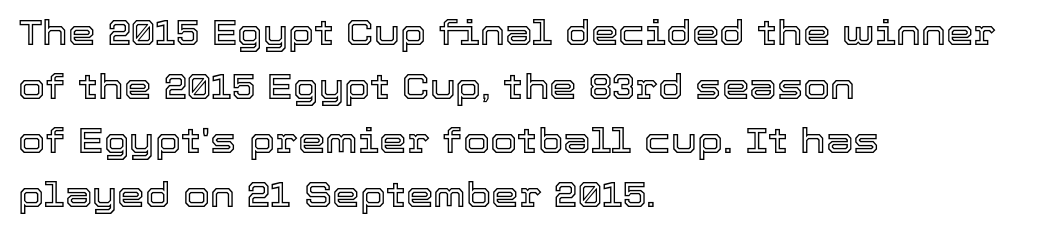
The passage shown stacks its lines at a standard gap. Ordinary non-slanted type is in use. Check the space under the baseline: it is left empty. Letter spacing: default. Character widths vary here, with narrow letters taking less room than wide ones. Line starts are locked; line ends wander.
